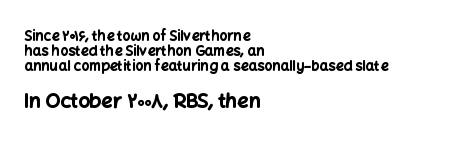
Which margin do the lines hug? The left one — the right edge is uneven. Compared with typical paragraphs, the rows here are closer together. There is no visible air inserted between adjacent glyphs. The space beneath each line is pristine and unruled.
